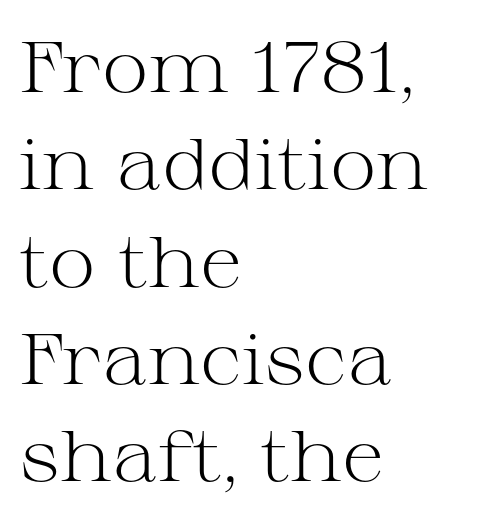
Letter spacing: default. The letters advance in unequal steps, a hallmark of proportional type. The rows are spaced the way most documents space them. Quick note: not italic, upright. Yep, those are serifs on the letters.
